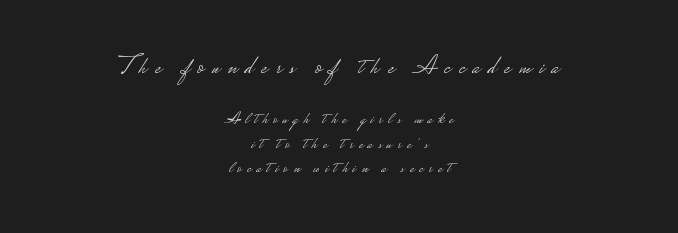
Q: Is the text bold? A: No.
Q: Is the text italic (slanted)? A: Yes.
Q: Is the text underlined? A: No.
Q: How is the paragraph aligned? A: Centered.
Q: Is the spacing between letters normal or unusually wide? A: Unusually wide.
Q: Is the spacing between lines tight, normal or loose? A: Normal.
Q: Which block of text is set in a larger size, the first (top) or the second (bottom)? A: The first (top) one.
